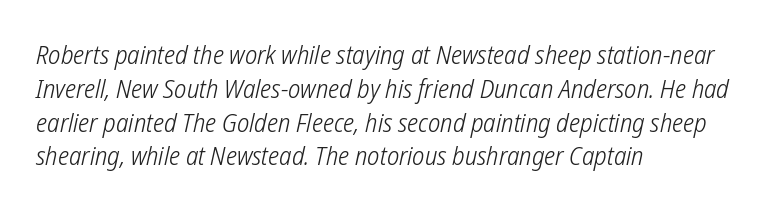
{"bold": "no", "underline": "no", "align": "left", "line_spacing": "normal", "line_spacing_ratio": 1.3, "letter_spacing": "normal", "letter_spacing_em": 0.0, "glyph_px": 26}
